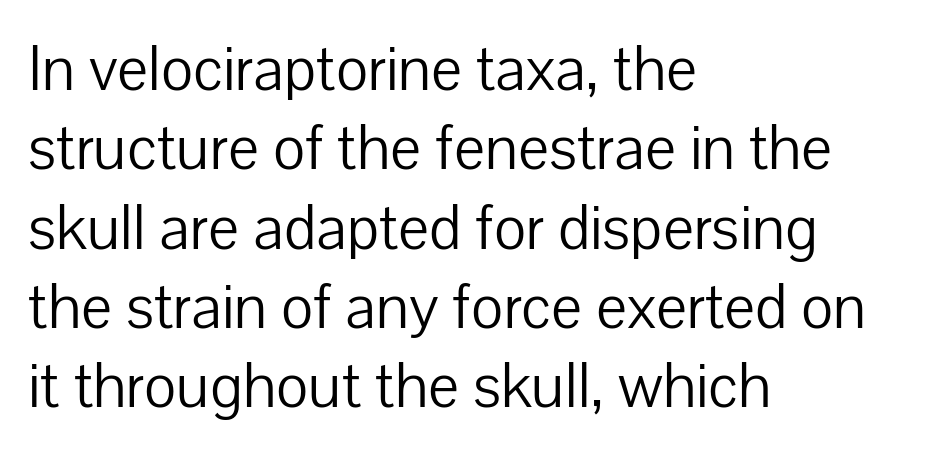
Q: Is the text bold? A: No.
Q: Is the text italic (slanted)? A: No, it is upright.
Q: Is the typeface a serif or a sans-serif typeface? A: Sans-serif.
Q: Is the text underlined? A: No.
Q: How is the paragraph aligned? A: Left-aligned.
Q: Is the spacing between letters normal or unusually wide? A: Normal.
Q: Is the spacing between lines tight, normal or loose? A: Normal.
Q: Width (condensed, normal, or wide)? A: Normal.
Q: Stroke contrast? A: Low.
Q: x-height? A: Medium.
Q: Monospaced? A: No.
